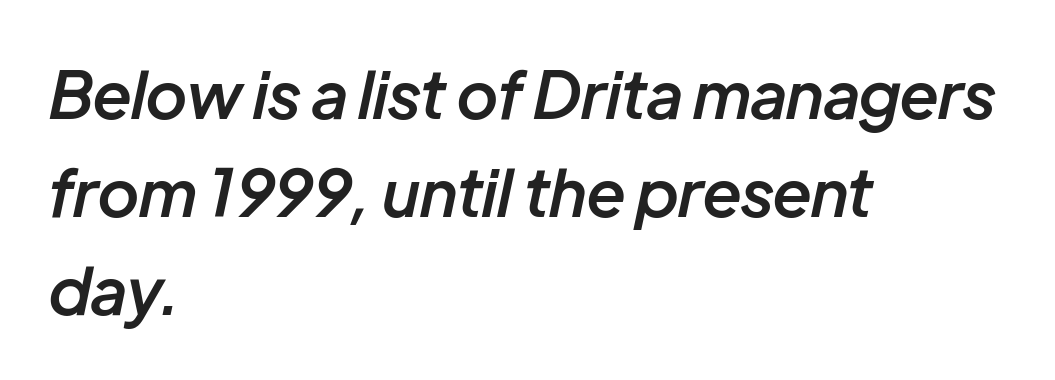
The image shows 65 px semibold type, italic (leaning right); set left-aligned, normal line spacing (1.51x), normal letter spacing, not underlined; low stroke contrast and a medium x-height.
